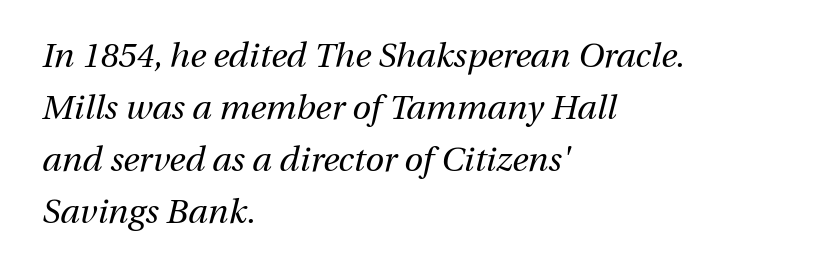
The image shows 34 px regular-weight type, italic (leaning right); set left-aligned, normal line spacing (1.53x), normal letter spacing, not underlined; medium stroke contrast and a medium x-height.
